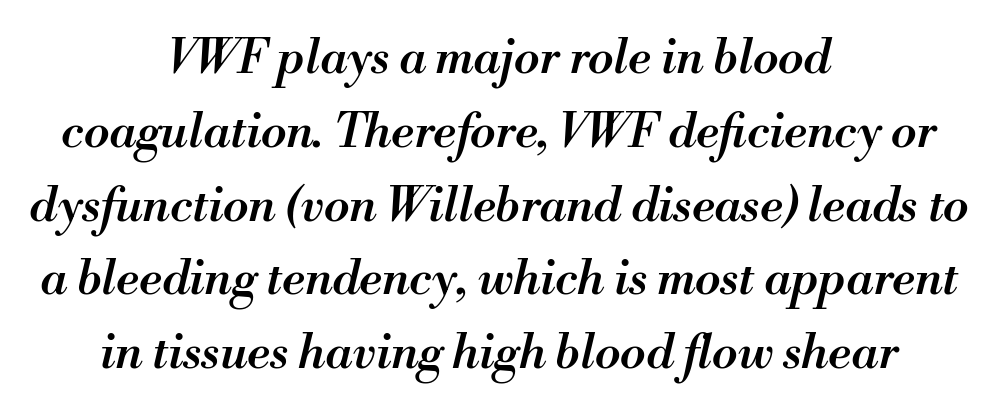
The font's italic variant was chosen for this text. Decoration check: the copy has no underline. Where is the straight margin? There isn't one; the lines are centered. The horizontal fit of the characters is conventional and even. A typesetter would call this proportional, since set widths differ per character.
